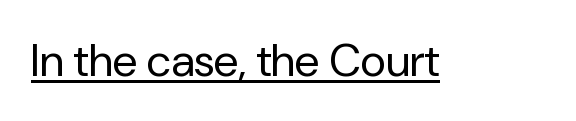
The designer went with a sans here, leaving each stem footless. Look at the tracking — it's just the regular setting, nothing added. Every word sits above its own underline. Here the designer chose a conventional face with non-uniform glyph widths. Nope, not italic — everything's standing straight. Stems here are at most as thick as an everyday book face.
